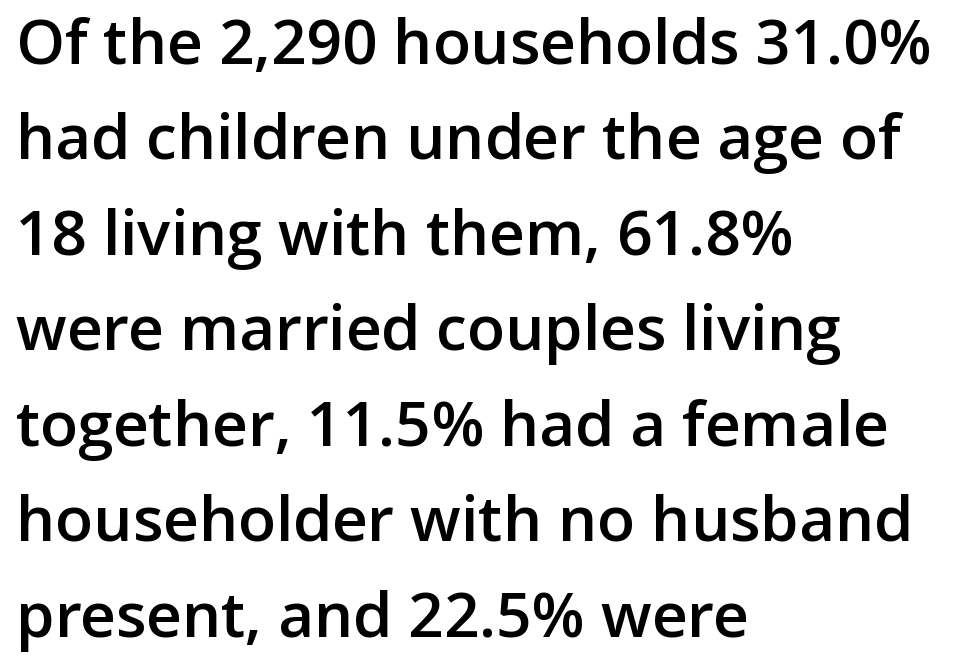
{"serif": "no", "italic": "no", "bold": "semi", "weight": "semibold", "width": "normal", "stroke_contrast": "low", "x_height": "medium", "monospaced": "no", "underline": "no", "align": "left", "line_spacing": "normal", "line_spacing_ratio": 1.54, "letter_spacing": "normal", "letter_spacing_em": 0.0, "glyph_px": 62}
